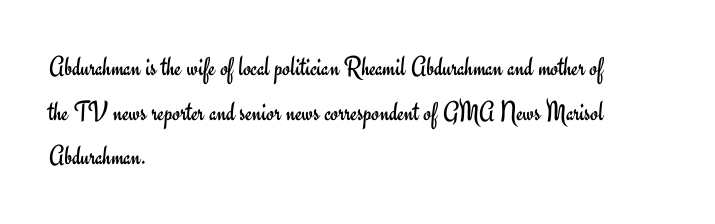
The image shows 28 px regular-weight sans-serif type; set left-aligned, normal line spacing (1.59x), normal letter spacing, not underlined; low stroke contrast and a small x-height.
